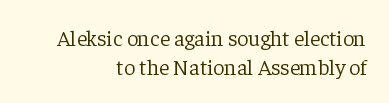
{"italic": "no", "bold": "no", "underline": "no", "align": "right", "line_spacing": "normal", "line_spacing_ratio": 1.31, "letter_spacing": "normal", "letter_spacing_em": 0.0, "glyph_px": 22}
